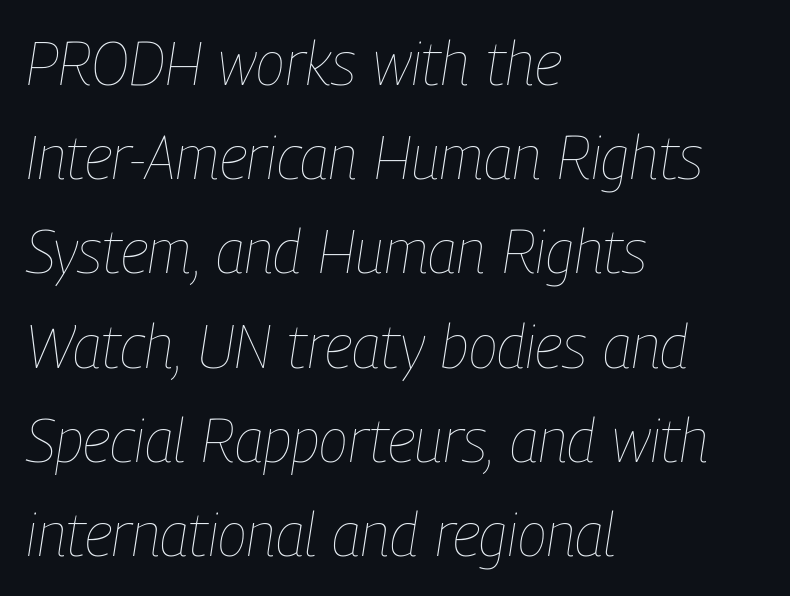
The image shows 60 px thin, condensed type, italic (leaning right); set left-aligned, normal line spacing (1.57x), normal letter spacing, not underlined; low stroke contrast and a medium x-height.
